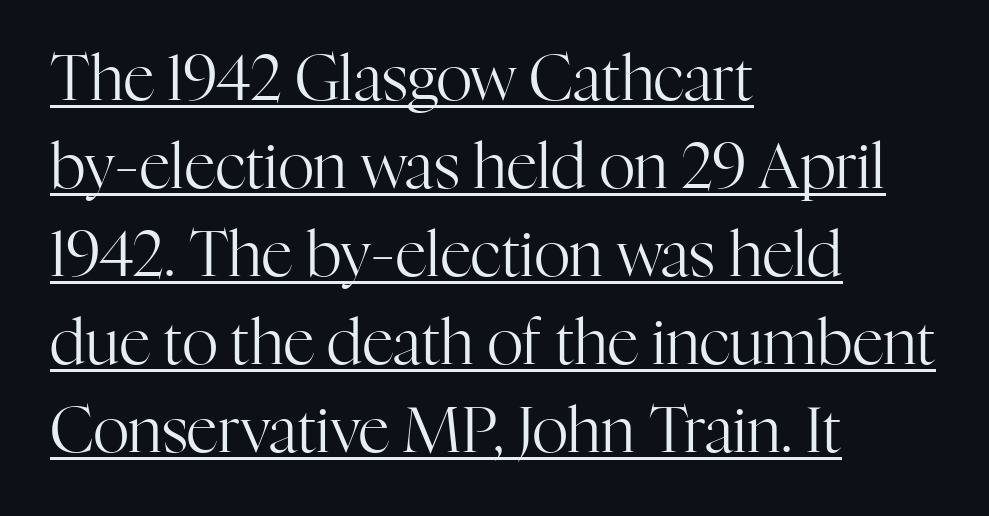
{"serif": "yes", "italic": "no", "bold": "no", "weight": "regular", "width": "normal", "stroke_contrast": "high", "x_height": "medium", "monospaced": "no", "underline": "yes", "align": "left", "line_spacing": "normal", "line_spacing_ratio": 1.42, "letter_spacing": "normal", "letter_spacing_em": 0.0, "glyph_px": 62}
